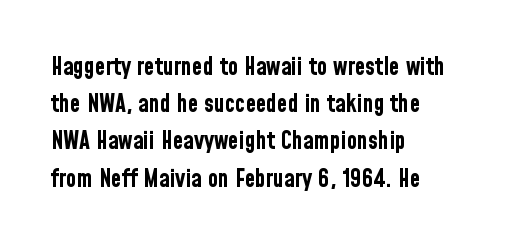
Q: Is the text bold? A: Yes.
Q: Is the text italic (slanted)? A: No, it is upright.
Q: Is the text underlined? A: No.
Q: How is the paragraph aligned? A: Left-aligned.
Q: Is the spacing between letters normal or unusually wide? A: Normal.
Q: Is the spacing between lines tight, normal or loose? A: Normal.
